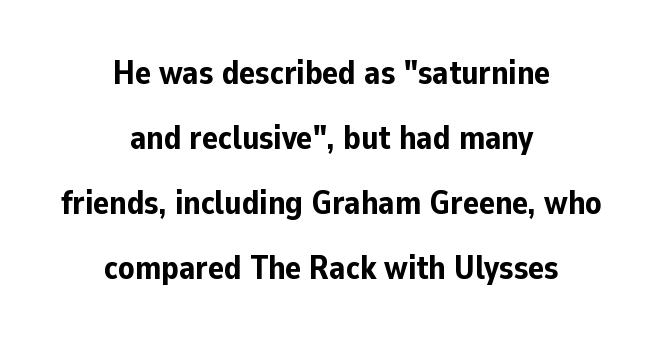
The image shows 33 px bold sans-serif type, upright; set centered, loose line spacing (1.97x), normal letter spacing, not underlined; low stroke contrast and a medium x-height.
